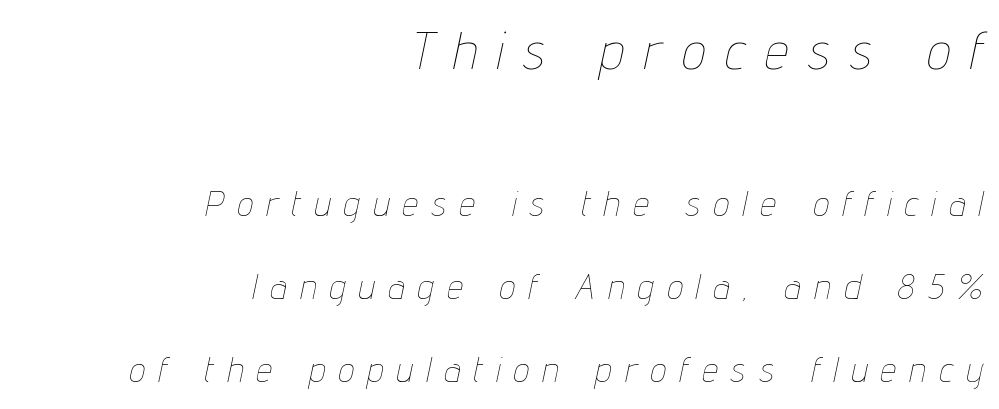
The ragged edge is on the left, which tells us the setting is flush right. Think of a printed novel: that variable character pitch is what you see here. Students, note that the glyphs here are deliberately spaced far apart. Stem width sits at or under what a default text font uses. Whoever set this chose breathing room over compactness in the vertical rhythm. Glance below the letters and you will spot only blank space.
